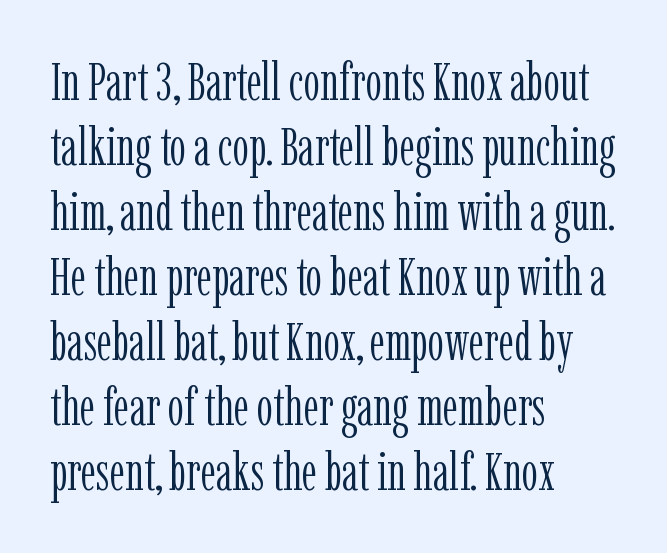
Q: Is the text bold? A: No.
Q: Is the text italic (slanted)? A: No, it is upright.
Q: Is the typeface a serif or a sans-serif typeface? A: Serif.
Q: Is the text underlined? A: No.
Q: How is the paragraph aligned? A: Left-aligned.
Q: Is the spacing between letters normal or unusually wide? A: Normal.
Q: Is the spacing between lines tight, normal or loose? A: Normal.
Q: Width (condensed, normal, or wide)? A: Condensed.
Q: Stroke contrast? A: Low.
Q: x-height? A: Medium.
Q: Monospaced? A: No.
